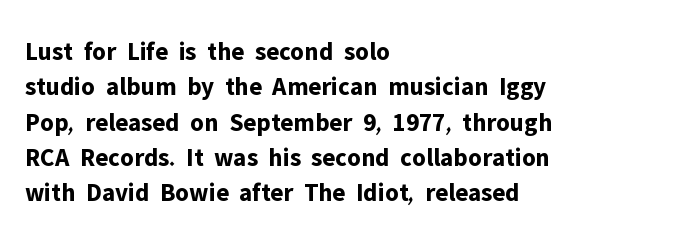
{"italic": "no", "bold": "yes", "underline": "no", "align": "left", "line_spacing": "normal", "line_spacing_ratio": 1.36, "letter_spacing": "normal", "letter_spacing_em": 0.0, "glyph_px": 26}
